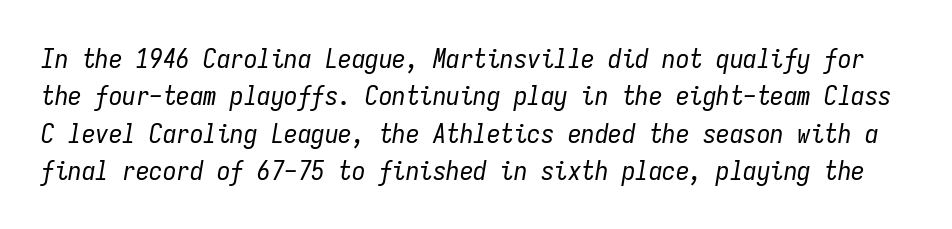
The passage shown has conventional tracking throughout. The zone under the glyphs is completely vacant. The weight would be labelled regular, book, light, or lighter still. The vertical gap from one line to the next is medium. Style check: oblique.
